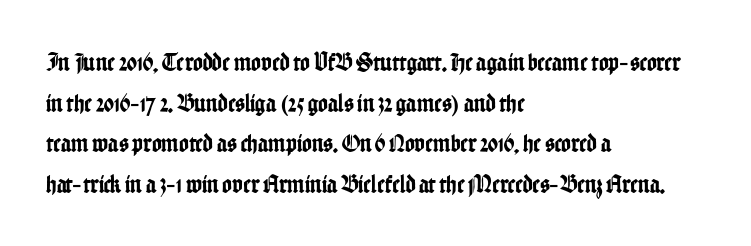
{"italic": "no", "underline": "no", "align": "left", "line_spacing": "normal", "line_spacing_ratio": 1.56, "letter_spacing": "normal", "letter_spacing_em": 0.0, "glyph_px": 26}
